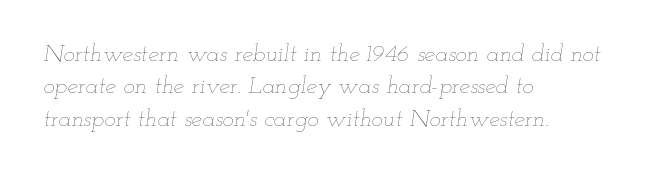
The image shows 24 px text type, italic (leaning right); set left-aligned, normal line spacing (1.35x), normal letter spacing, not underlined.
